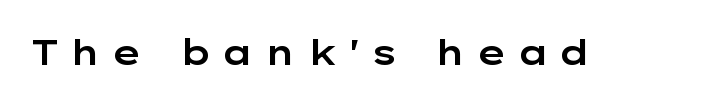
{"serif": "no", "italic": "no", "width": "wide", "stroke_contrast": "low", "x_height": "medium", "monospaced": "no", "underline": "no", "letter_spacing": "wide", "letter_spacing_em": 0.28, "glyph_px": 35}
